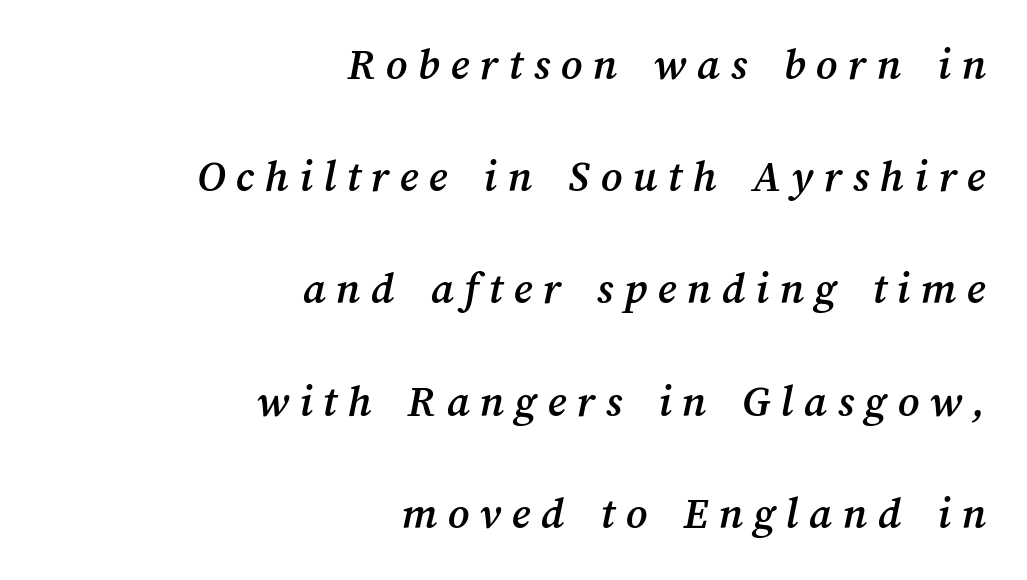
{"width": "normal", "stroke_contrast": "medium", "x_height": "medium", "monospaced": "no", "underline": "no", "align": "right", "line_spacing": "loose", "line_spacing_ratio": 2.44, "letter_spacing": "wide", "letter_spacing_em": 0.23, "glyph_px": 46}
